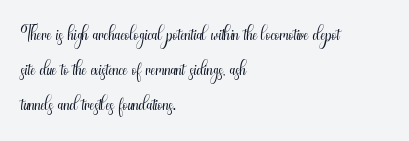
Is there much room between lines? A standard amount, neither cramped nor airy. Letter spacing: default. Do the characters align in a grid? No, the font is proportional. Notice how the passage keeps a crisp vertical edge on the left only.
